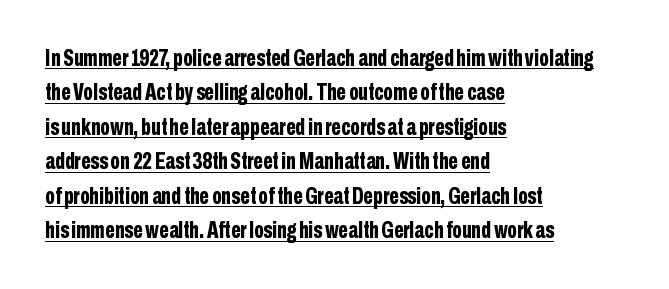
The image shows 23 px bold type, upright; set left-aligned, normal line spacing (1.5x), normal letter spacing, underlined.
